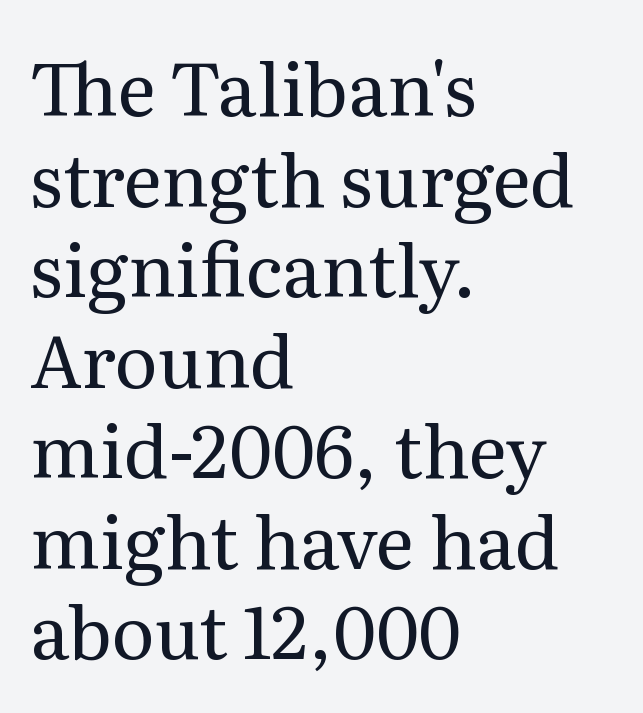
{"serif": "yes", "italic": "no", "bold": "no", "weight": "regular", "width": "normal", "stroke_contrast": "medium", "x_height": "medium", "monospaced": "no", "underline": "no", "align": "left", "line_spacing_ratio": 1.24, "letter_spacing": "normal", "letter_spacing_em": 0.0, "glyph_px": 73}
